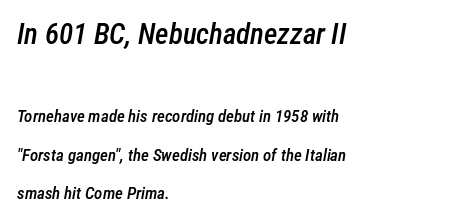
Q: Is the text bold? A: Semi-bold.
Q: Is the text italic (slanted)? A: Yes, it leans right by about 12 degrees.
Q: Is the text underlined? A: No.
Q: How is the paragraph aligned? A: Left-aligned.
Q: Is the spacing between letters normal or unusually wide? A: Normal.
Q: Is the spacing between lines tight, normal or loose? A: Loose.
Q: Which block of text is set in a larger size, the first (top) or the second (bottom)? A: The first (top) one.
Q: Width (condensed, normal, or wide)? A: Condensed.
Q: Stroke contrast? A: Low.
Q: x-height? A: Medium.
Q: Monospaced? A: No.
